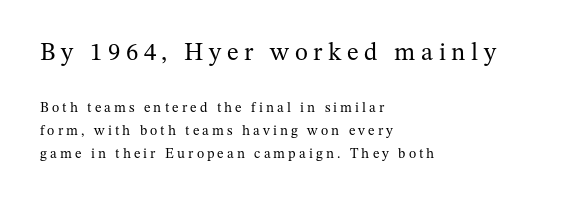
{"italic": "no", "bold": "no", "underline": "no", "align": "left", "line_spacing": "normal", "line_spacing_ratio": 1.65, "letter_spacing": "wide", "letter_spacing_em": 0.22, "larger_block": "first", "size_ratio": 1.79, "glyph_px": 25}
